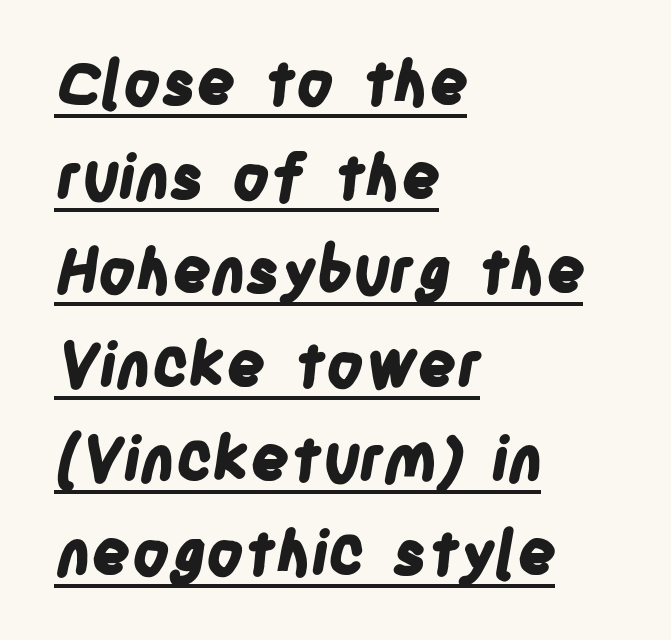
Q: Is the text bold? A: Yes.
Q: Is the typeface a serif or a sans-serif typeface? A: Sans-serif.
Q: Is the text underlined? A: Yes.
Q: How is the paragraph aligned? A: Left-aligned.
Q: Is the spacing between letters normal or unusually wide? A: Normal.
Q: Is the spacing between lines tight, normal or loose? A: Normal.
Q: Width (condensed, normal, or wide)? A: Condensed.
Q: Stroke contrast? A: Low.
Q: x-height? A: Large.
Q: Monospaced? A: No.
